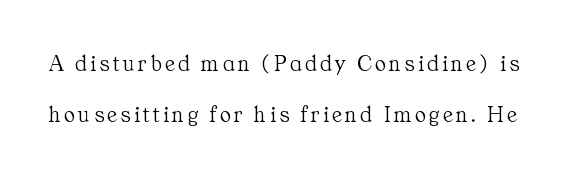
The foot of each line stays bare and open. Line spacing here is loose. Stems here are at most as thick as an everyday book face. Style check: upright.
